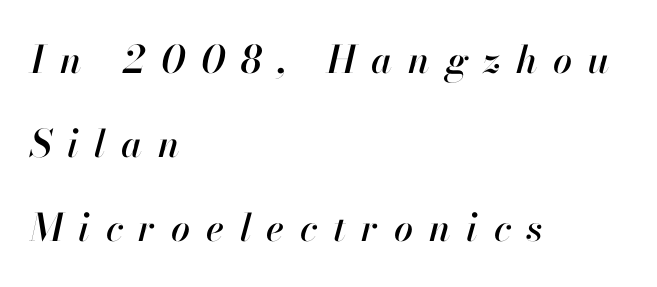
Rendered with sloped, italic letterforms. Check under the words: just untouched page. A typesetter would call this proportional, since set widths differ per character. Leading is clearly above the norm, producing a sparse column. Line beginnings align vertically; line endings do not.
